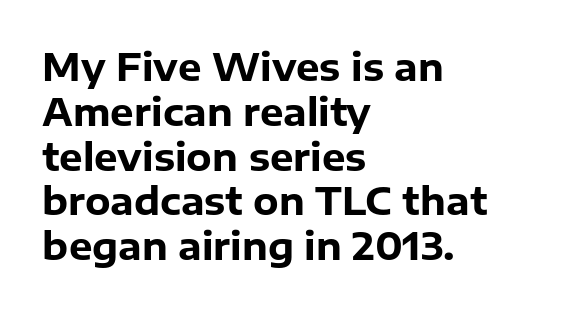
Q: Is the text bold? A: Yes.
Q: Is the text italic (slanted)? A: No, it is upright.
Q: Is the typeface a serif or a sans-serif typeface? A: Sans-serif.
Q: Is the text underlined? A: No.
Q: How is the paragraph aligned? A: Left-aligned.
Q: Is the spacing between letters normal or unusually wide? A: Normal.
Q: Width (condensed, normal, or wide)? A: Normal.
Q: Stroke contrast? A: Low.
Q: x-height? A: Medium.
Q: Monospaced? A: No.
